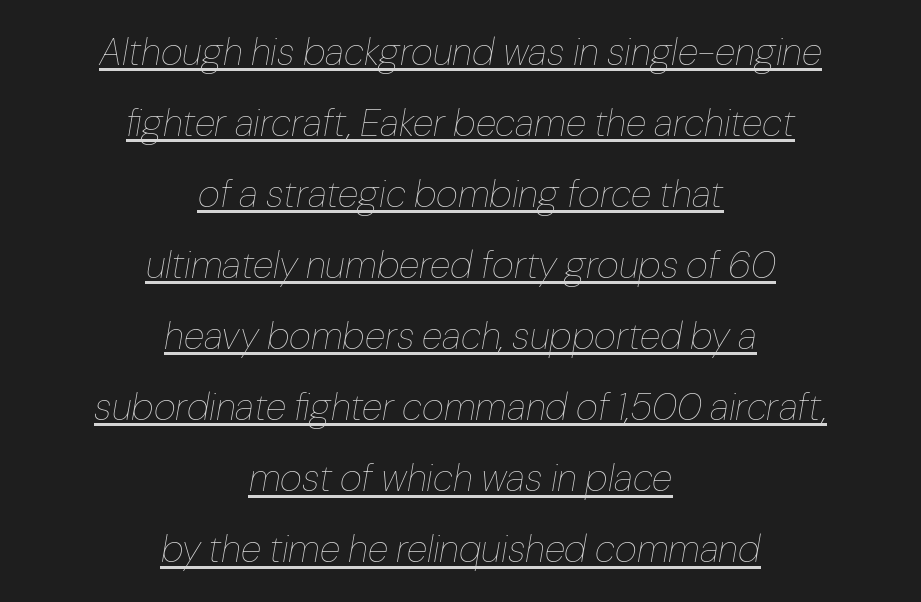
Where is the straight margin? There isn't one; the lines are centered. Looks like regular typesetting: each glyph gets only the width it needs. Nothing unusual about the tracking: characters are spaced as the font intends. Summary of weight: not heavy and not bold. The whole block is typeset with a tilt. Like a heading marked for emphasis, these lines bear an underscore.
